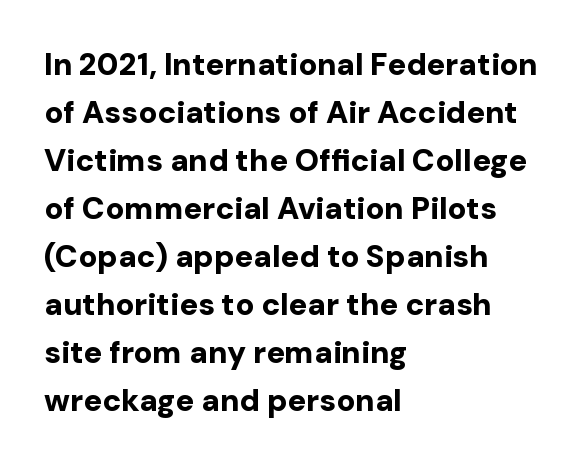
Is this a sans? Yes — the strokes have no serifs. The face used here is proportionally spaced, like ordinary book or web type. On the weight axis this lands at bold, roughly 700. The rendering anchors every line to the left-hand side. Words float on clear page, feet unadorned. Students, observe: this is what conventionally led text looks like.
